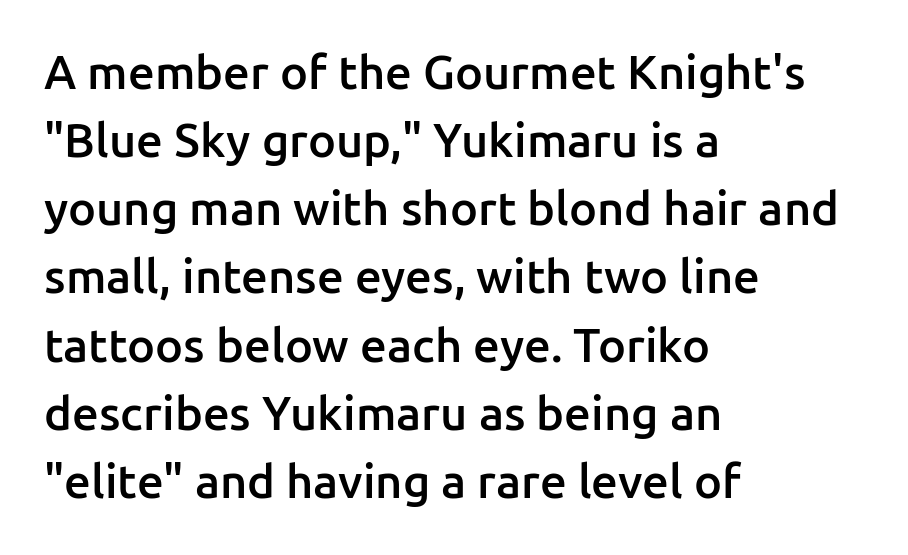
The image shows 47 px semibold sans-serif type, upright; set left-aligned, normal line spacing (1.45x), normal letter spacing, not underlined; low stroke contrast and a medium x-height.
